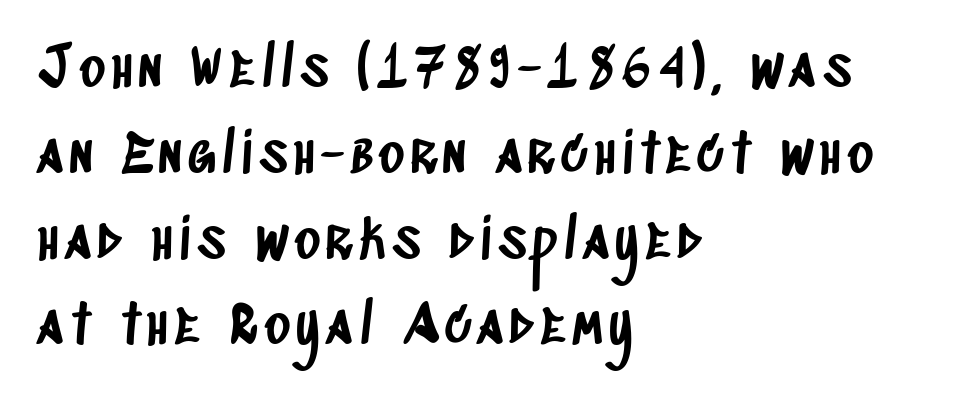
Q: Is the typeface a serif or a sans-serif typeface? A: Sans-serif.
Q: Is the text underlined? A: No.
Q: How is the paragraph aligned? A: Left-aligned.
Q: Is the spacing between lines tight, normal or loose? A: Normal.
Q: Width (condensed, normal, or wide)? A: Condensed.
Q: Stroke contrast? A: Low.
Q: x-height? A: Large.
Q: Monospaced? A: No.
